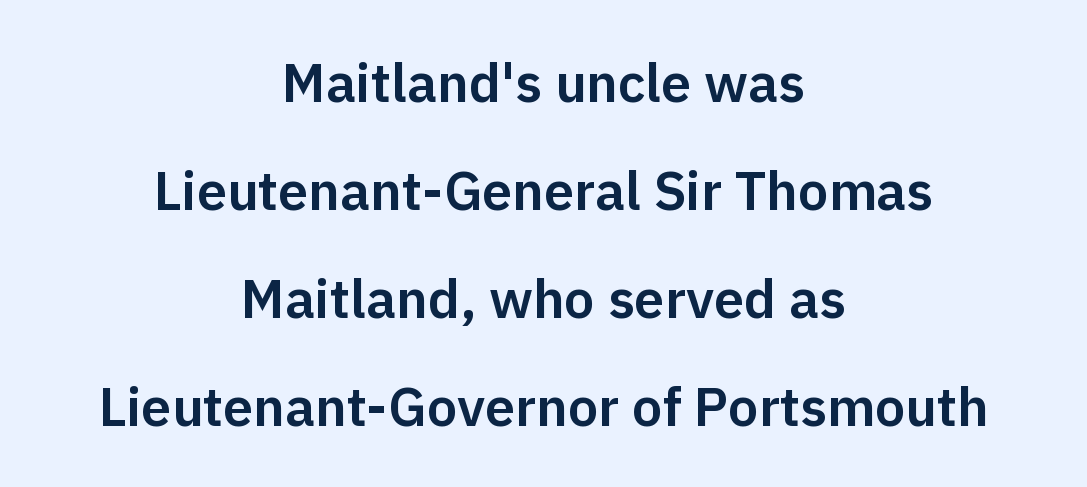
The image shows 54 px sans-serif type, upright; set centered, loose line spacing (2.0x), normal letter spacing, not underlined; low stroke contrast and a medium x-height.
